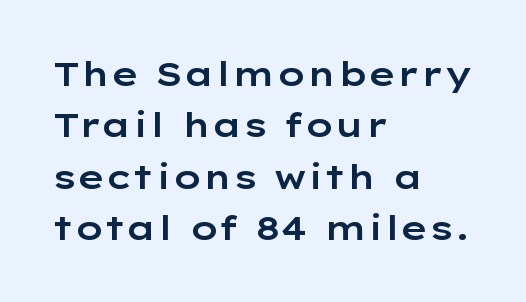
The image shows 34 px wide sans-serif type, upright; set left-aligned, normal line spacing (1.51x), normal letter spacing, not underlined; low stroke contrast and a medium x-height.
